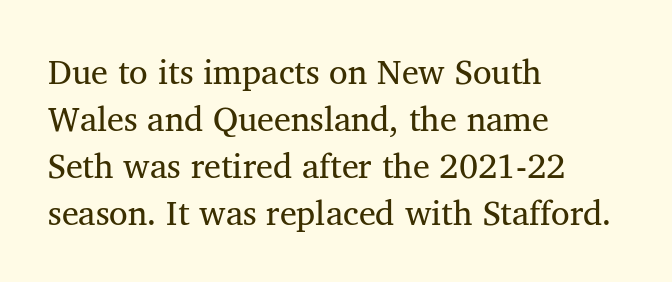
Q: Is the text bold? A: No.
Q: Is the text italic (slanted)? A: No, it is upright.
Q: Is the typeface a serif or a sans-serif typeface? A: Serif.
Q: Is the text underlined? A: No.
Q: How is the paragraph aligned? A: Left-aligned.
Q: Is the spacing between letters normal or unusually wide? A: Normal.
Q: Is the spacing between lines tight, normal or loose? A: Normal.
Q: Width (condensed, normal, or wide)? A: Normal.
Q: Stroke contrast? A: Medium.
Q: x-height? A: Medium.
Q: Monospaced? A: No.
